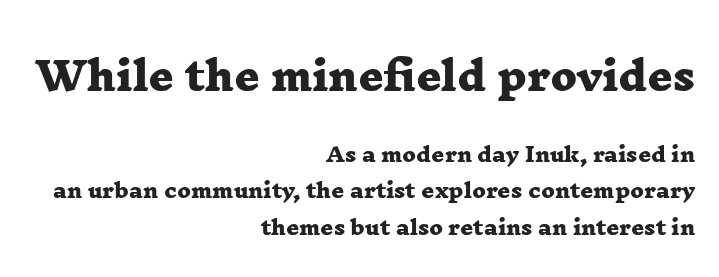
{"serif": "yes", "bold": "yes", "weight": "heavy", "width": "wide", "stroke_contrast": "low", "x_height": "medium", "monospaced": "no", "underline": "no", "align": "right", "line_spacing_ratio": 1.83, "letter_spacing": "normal", "letter_spacing_em": 0.0, "larger_block": "first", "size_ratio": 1.95, "glyph_px": 39}
